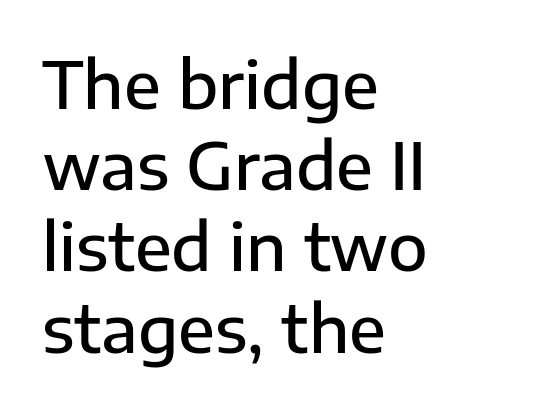
One-word summary of the alignment: left. The letters sit at their default tracking, neither squeezed nor spread. I'd call this a sans setting — the letters go barefoot. Whoever set this chose a conventional vertical rhythm. Bold? Not quite — semibold, heavier than regular but stopping short. Characters remain perfectly vertical along every line.
